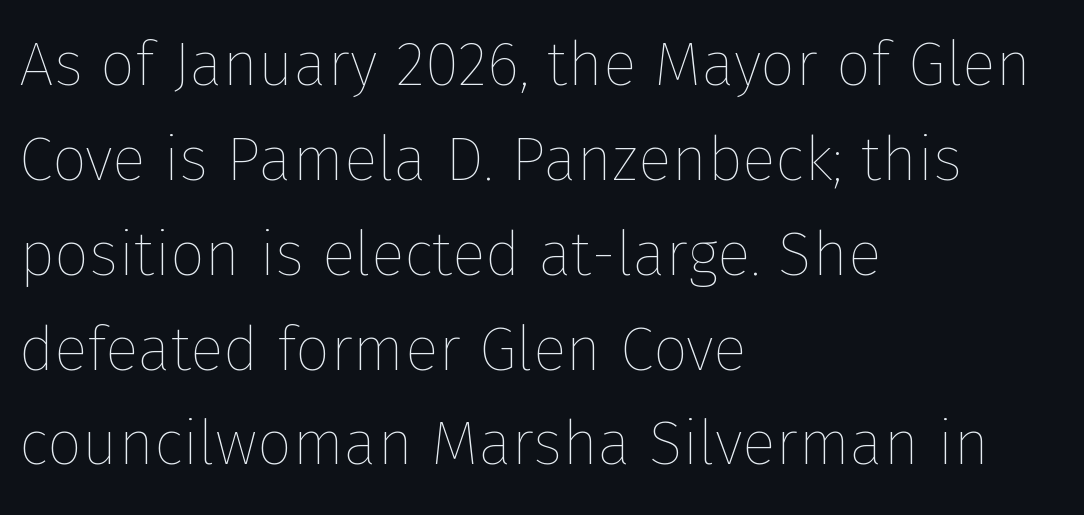
{"italic": "no", "bold": "no", "weight": "thin", "width": "normal", "stroke_contrast": "low", "x_height": "medium", "monospaced": "no", "underline": "no", "align": "left", "line_spacing": "normal", "line_spacing_ratio": 1.53, "letter_spacing": "normal", "letter_spacing_em": 0.0, "glyph_px": 62}
